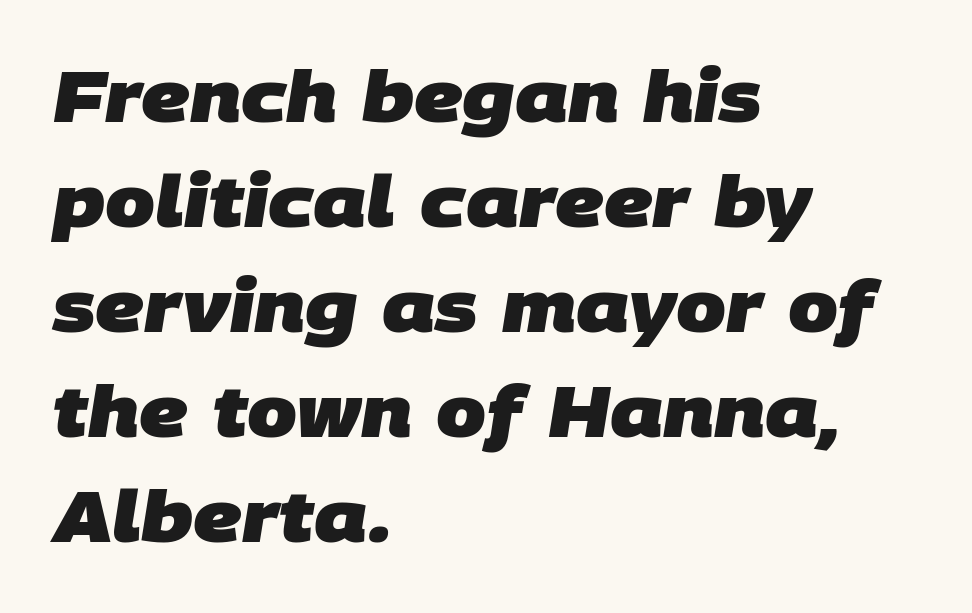
Q: Is the text bold? A: Yes.
Q: Is the typeface a serif or a sans-serif typeface? A: Sans-serif.
Q: Is the text underlined? A: No.
Q: How is the paragraph aligned? A: Left-aligned.
Q: Is the spacing between letters normal or unusually wide? A: Normal.
Q: Is the spacing between lines tight, normal or loose? A: Normal.
Q: Width (condensed, normal, or wide)? A: Normal.
Q: Stroke contrast? A: Low.
Q: x-height? A: Large.
Q: Monospaced? A: No.
